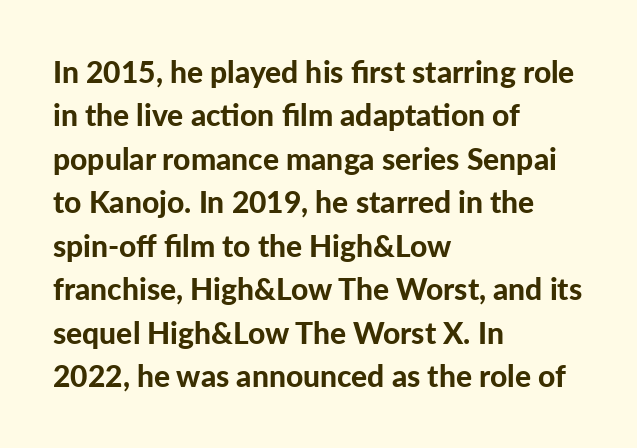
The image shows 30 px bold sans-serif type, upright; set left-aligned, normal line spacing (1.45x), normal letter spacing, not underlined; low stroke contrast and a medium x-height.
